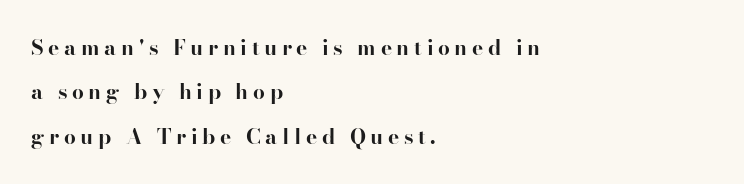
{"italic": "no", "bold": "yes", "underline": "no", "align": "left", "line_spacing": "loose", "line_spacing_ratio": 2.11, "letter_spacing": "wide", "letter_spacing_em": 0.22, "glyph_px": 21}
